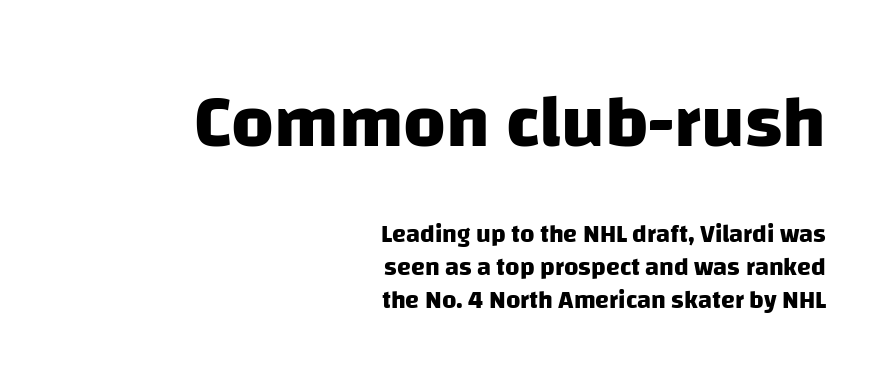
These words are printed bold, with thick strokes throughout. The rendering uses natural spacing where letterforms have individual widths. Look at the glyph heights: the upper group is clearly the bigger setting. The space directly below the letters is spotless. The passage shown is typeset with a sans-serif family.
